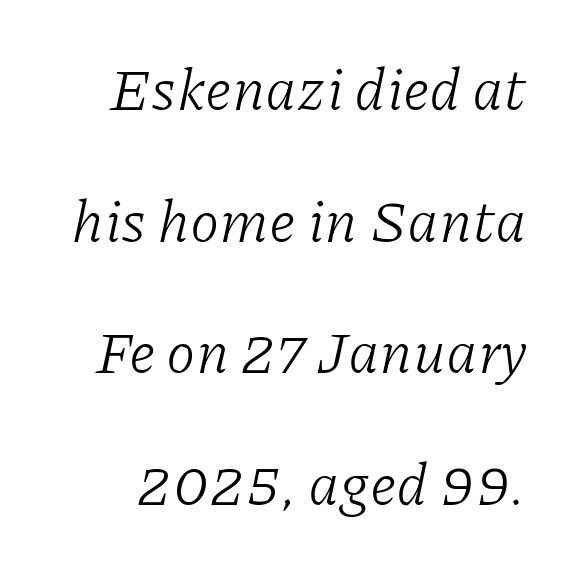
Descender tails drop into unmarked territory. Each letter keeps its own natural width here, so spacing adapts to shape. Inter-character spacing is left at the font's built-in metrics. Letters have the restrained weight of plain body copy at most. Honestly, the rows look like they've been pulled way apart. Slanted lettering throughout.
